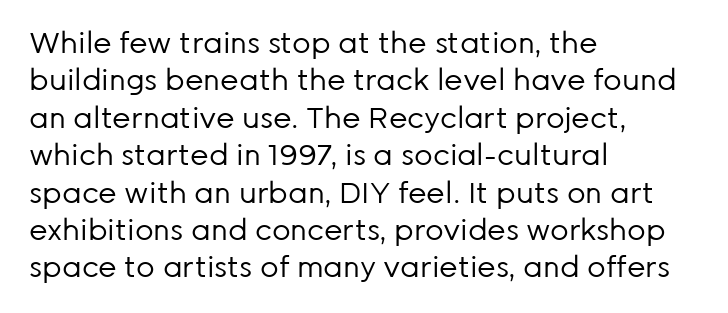
Are there feet on the stems? There aren't — it's a sans. The gap between lines stays unmarked. Does the lettering tilt? It doesn't — this is upright. Each letter keeps its own natural width here, so spacing adapts to shape. How are the letters spaced? Ordinarily, with no added tracking. The compositor pushed each line to the left boundary.
